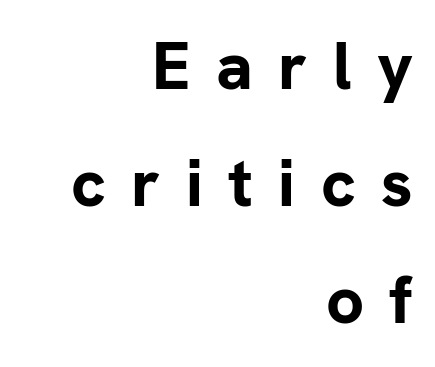
Q: Is the text bold? A: Yes.
Q: Is the text italic (slanted)? A: No, it is upright.
Q: Is the typeface a serif or a sans-serif typeface? A: Sans-serif.
Q: Is the text underlined? A: No.
Q: How is the paragraph aligned? A: Right-aligned.
Q: Is the spacing between letters normal or unusually wide? A: Unusually wide.
Q: Width (condensed, normal, or wide)? A: Normal.
Q: Stroke contrast? A: Low.
Q: x-height? A: Medium.
Q: Monospaced? A: No.
